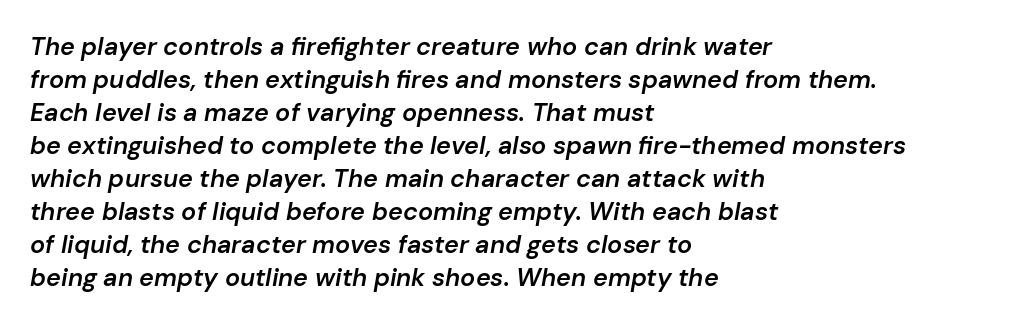
Q: Is the text bold? A: Semi-bold.
Q: Is the text italic (slanted)? A: Yes, it leans right by about 10 degrees.
Q: Is the text underlined? A: No.
Q: How is the paragraph aligned? A: Left-aligned.
Q: Is the spacing between letters normal or unusually wide? A: Normal.
Q: Is the spacing between lines tight, normal or loose? A: Normal.
